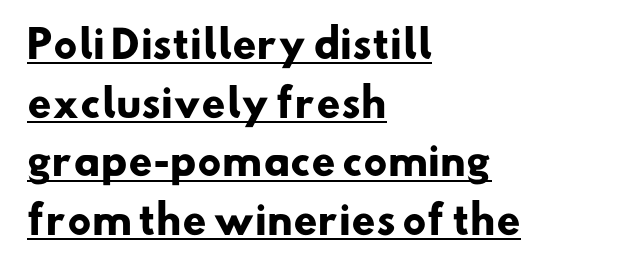
The image shows 38 px heavy sans-serif type; set left-aligned, normal line spacing (1.54x), normal letter spacing, underlined; low stroke contrast and a small x-height.
